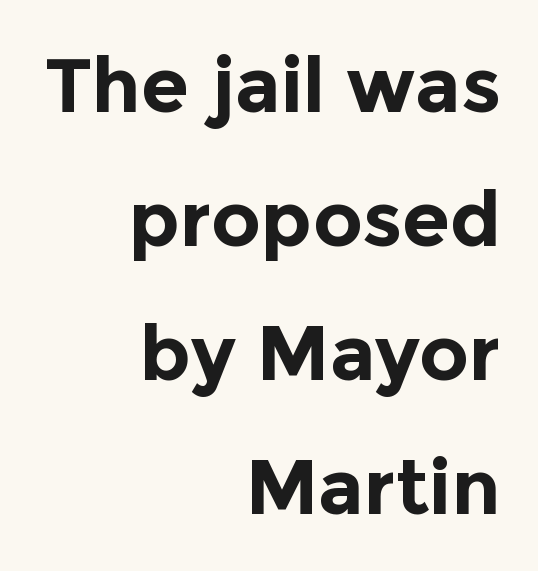
Q: Is the text bold? A: Yes.
Q: Is the text italic (slanted)? A: No, it is upright.
Q: Is the typeface a serif or a sans-serif typeface? A: Sans-serif.
Q: Is the text underlined? A: No.
Q: How is the paragraph aligned? A: Right-aligned.
Q: Is the spacing between letters normal or unusually wide? A: Normal.
Q: Width (condensed, normal, or wide)? A: Normal.
Q: x-height? A: Medium.
Q: Monospaced? A: No.
